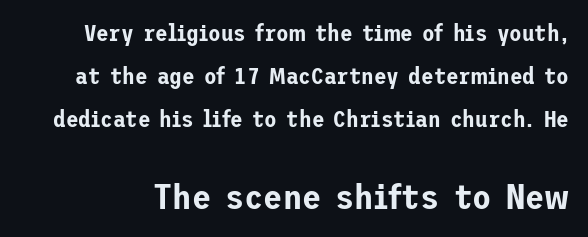
The image shows 35 px sans-serif type, upright; set line spacing 1.87x, normal letter spacing, not underlined; the second (bottom) block is 1.52x larger; low stroke contrast and a medium x-height.
